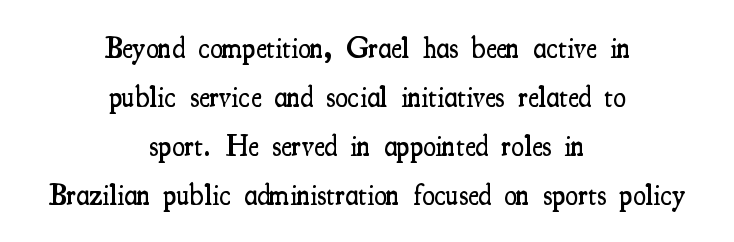
The image shows 29 px semibold, condensed serif type, upright; set centered, normal line spacing (1.69x), normal letter spacing, not underlined; medium stroke contrast and a small x-height.
